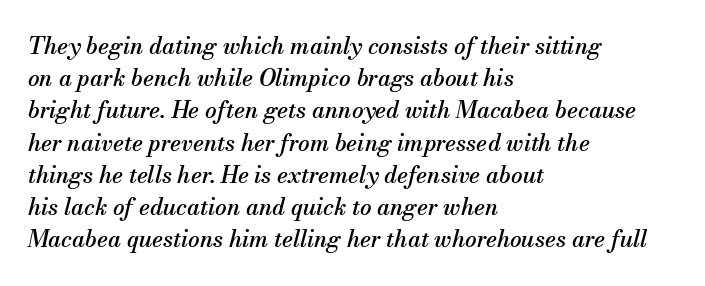
The image shows 23 px text type, italic (leaning right); set left-aligned, normal line spacing (1.4x), normal letter spacing, not underlined.
